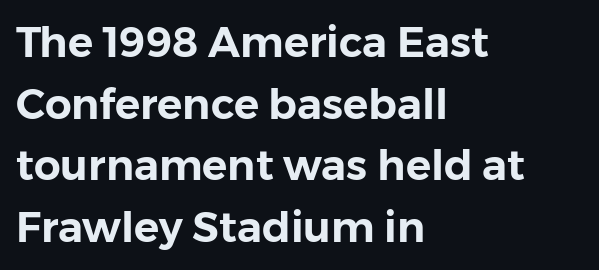
Every character sits straight up, as roman type does. In terms of letterform style, serifs are entirely absent. Where is the straight margin? On the left. Baseline-to-baseline distance is the conventional proportion of letter height. Looks like regular typesetting: each glyph gets only the width it needs.
